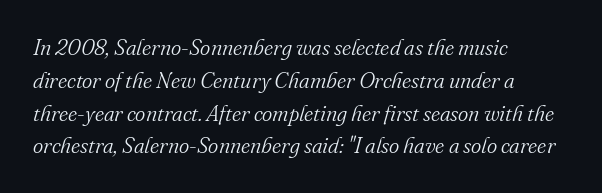
Q: Is the text bold? A: No.
Q: Is the text italic (slanted)? A: Yes, it leans right by about 16 degrees.
Q: Is the text underlined? A: No.
Q: How is the paragraph aligned? A: Left-aligned.
Q: Is the spacing between letters normal or unusually wide? A: Normal.
Q: Is the spacing between lines tight, normal or loose? A: Normal.
